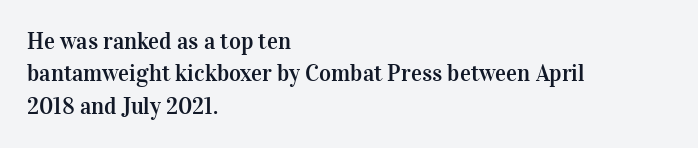
The image shows 23 px text type, upright; set left-aligned, normal line spacing (1.41x), normal letter spacing, not underlined.
